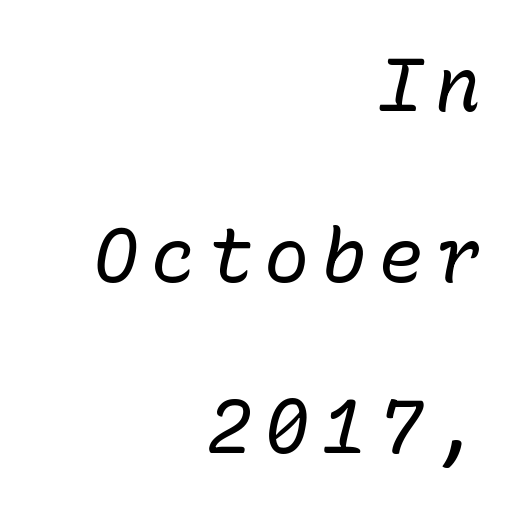
Q: Is the text bold? A: No.
Q: Is the text italic (slanted)? A: Yes, it leans right by about 10 degrees.
Q: Is the text underlined? A: No.
Q: How is the paragraph aligned? A: Right-aligned.
Q: Is the spacing between lines tight, normal or loose? A: Loose.
Q: Width (condensed, normal, or wide)? A: Normal.
Q: Stroke contrast? A: Low.
Q: x-height? A: Medium.
Q: Monospaced? A: Yes.
